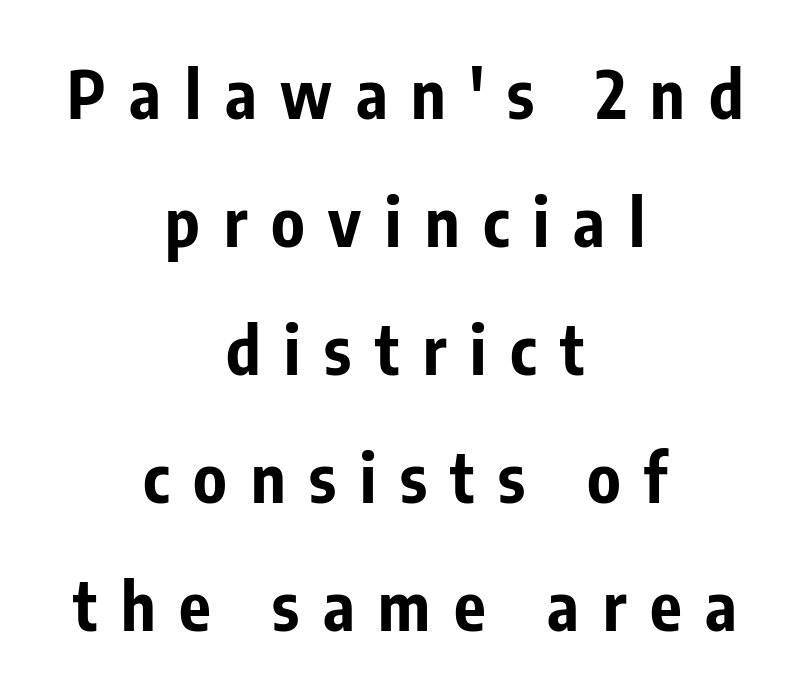
Q: Is the text bold? A: Yes.
Q: Is the text italic (slanted)? A: No, it is upright.
Q: Is the typeface a serif or a sans-serif typeface? A: Sans-serif.
Q: Is the text underlined? A: No.
Q: How is the paragraph aligned? A: Centered.
Q: Is the spacing between letters normal or unusually wide? A: Unusually wide.
Q: Is the spacing between lines tight, normal or loose? A: Loose.
Q: Width (condensed, normal, or wide)? A: Condensed.
Q: Stroke contrast? A: Low.
Q: x-height? A: Medium.
Q: Monospaced? A: No.
